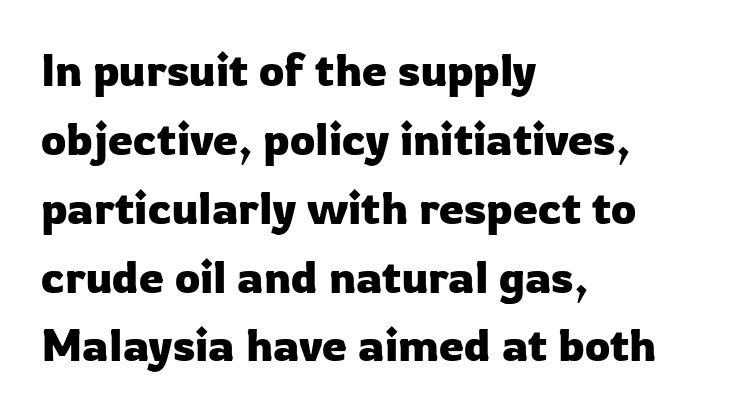
{"serif": "no", "italic": "no", "width": "normal", "stroke_contrast": "low", "x_height": "medium", "monospaced": "no", "underline": "no", "align": "left", "line_spacing": "normal", "line_spacing_ratio": 1.53, "letter_spacing": "normal", "letter_spacing_em": 0.0, "glyph_px": 45}
